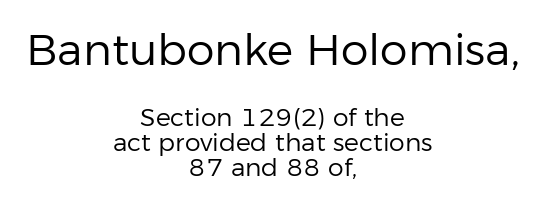
Q: Is the text bold? A: No.
Q: Is the text italic (slanted)? A: No, it is upright.
Q: Is the typeface a serif or a sans-serif typeface? A: Sans-serif.
Q: Is the text underlined? A: No.
Q: How is the paragraph aligned? A: Centered.
Q: Is the spacing between letters normal or unusually wide? A: Normal.
Q: Is the spacing between lines tight, normal or loose? A: Tight.
Q: Which block of text is set in a larger size, the first (top) or the second (bottom)? A: The first (top) one.
Q: Width (condensed, normal, or wide)? A: Normal.
Q: Stroke contrast? A: Low.
Q: x-height? A: Medium.
Q: Monospaced? A: No.
